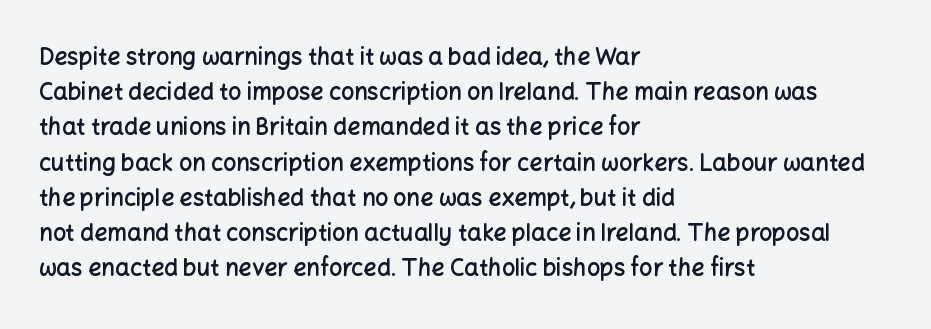
Q: Is the text bold? A: Semi-bold.
Q: Is the text italic (slanted)? A: No, it is upright.
Q: Is the text underlined? A: No.
Q: How is the paragraph aligned? A: Left-aligned.
Q: Is the spacing between letters normal or unusually wide? A: Normal.
Q: Is the spacing between lines tight, normal or loose? A: Normal.
